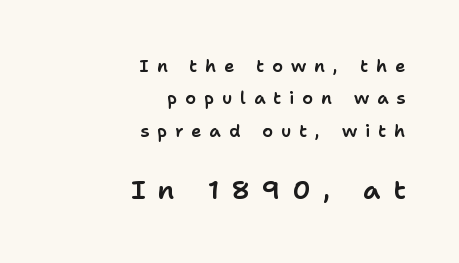
The setting favours the right margin, as signatures and pull-quotes sometimes do. The type is letterspaced generously, with wide tracking. Decoration check: the copy has no underline. The composition opens small and finishes big. The lines are spread far apart with generous leading.
